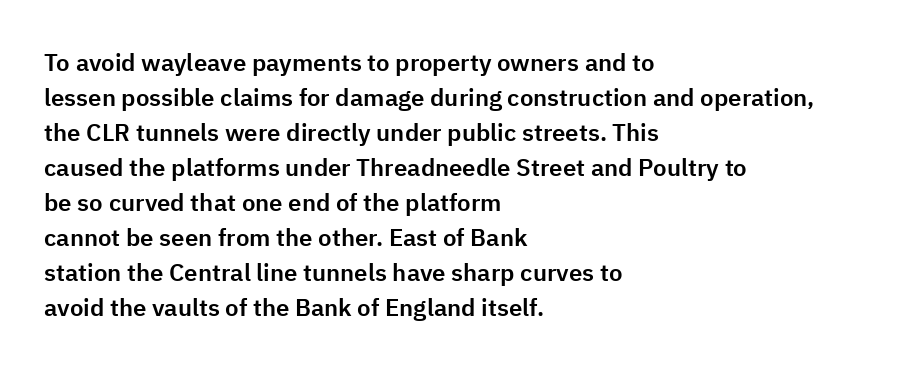
Style check: upright. The designer left line spacing at the default. Casual observation: everything's shoved over to the left. Tracking here is standard; glyphs follow each other at the usual distance. The foot of each line stays bare and open.
